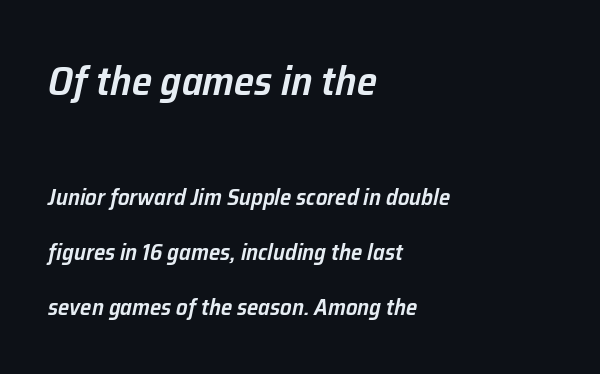
The image shows 41 px semibold type, italic (leaning right); set left-aligned, loose line spacing (2.38x), normal letter spacing, not underlined; the first (top) block is 1.78x larger; low stroke contrast and a medium x-height.
